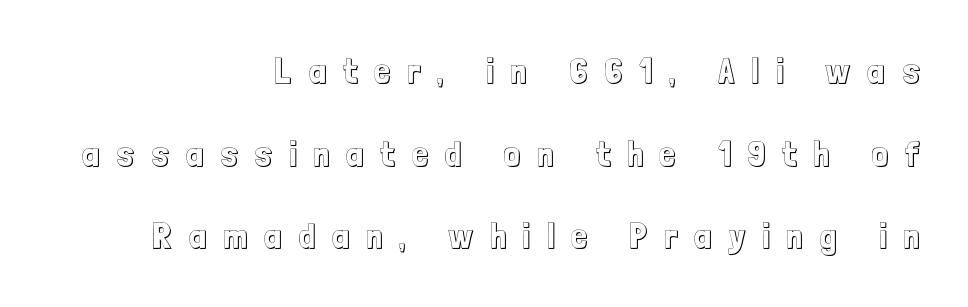
The image shows 35 px condensed type, upright; set right-aligned, loose line spacing (2.36x), unusually wide letter spacing (+0.49 em), not underlined; a medium x-height.
